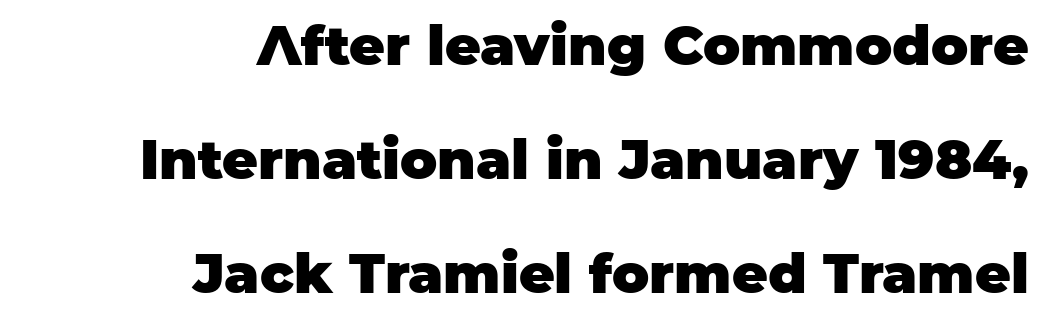
The image shows 55 px heavy sans-serif type, upright; set right-aligned, loose line spacing (2.07x), normal letter spacing, not underlined; low stroke contrast and a large x-height.
